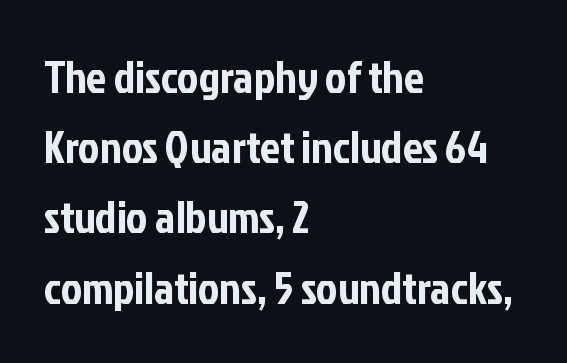
The image shows 45 px condensed sans-serif type, upright; set left-aligned, normal line spacing (1.56x), normal letter spacing, not underlined; low stroke contrast and a medium x-height.
